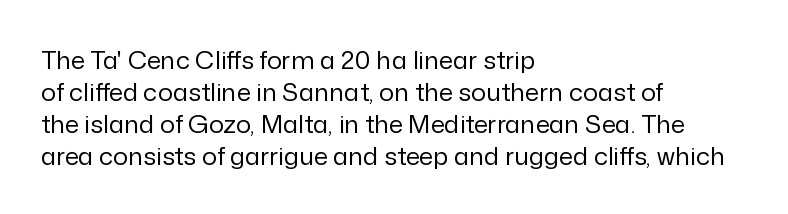
Glance below the letters and you will spot only blank space. The weight tops out at a normal text grade. Teacher's note: observe the even left margin — that is flush-left alignment. Interline gaps are of average width in this sample. In terms of posture, this sample is upright.
